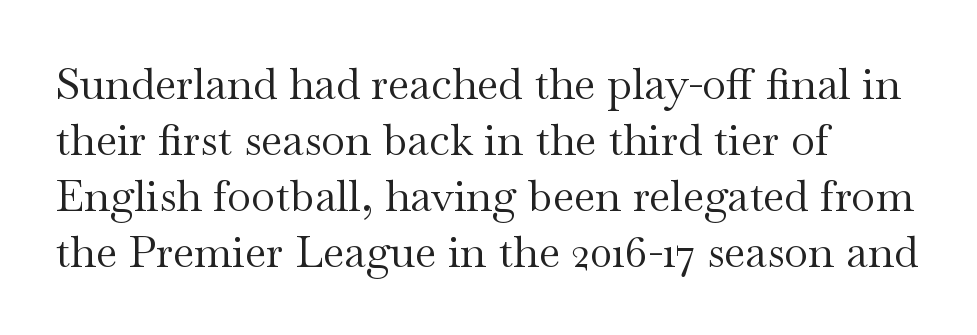
Q: Is the text bold? A: No.
Q: Is the text italic (slanted)? A: No, it is upright.
Q: Is the typeface a serif or a sans-serif typeface? A: Serif.
Q: Is the text underlined? A: No.
Q: How is the paragraph aligned? A: Left-aligned.
Q: Is the spacing between letters normal or unusually wide? A: Normal.
Q: Is the spacing between lines tight, normal or loose? A: Normal.
Q: Width (condensed, normal, or wide)? A: Wide.
Q: Stroke contrast? A: Medium.
Q: x-height? A: Small.
Q: Monospaced? A: No.
